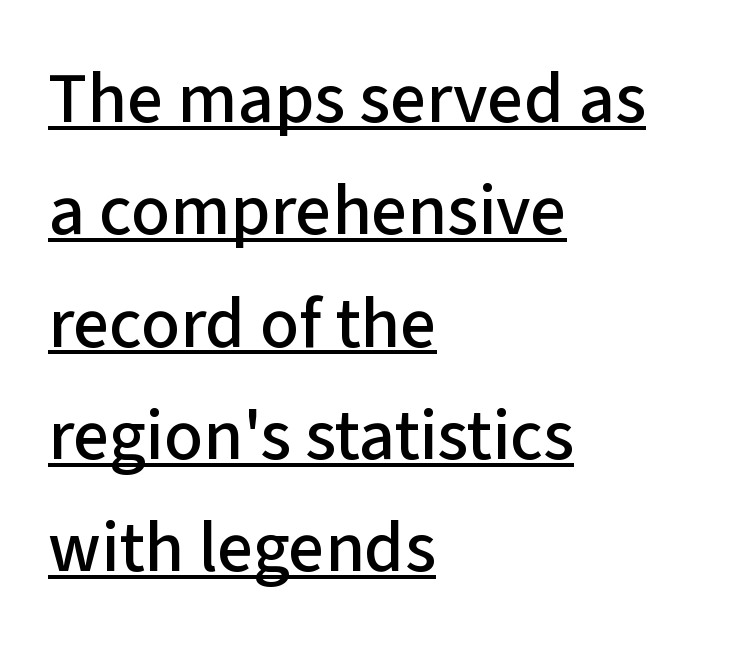
The image shows 72 px sans-serif type, upright; set left-aligned, normal line spacing (1.56x), normal letter spacing, underlined; low stroke contrast and a medium x-height.
